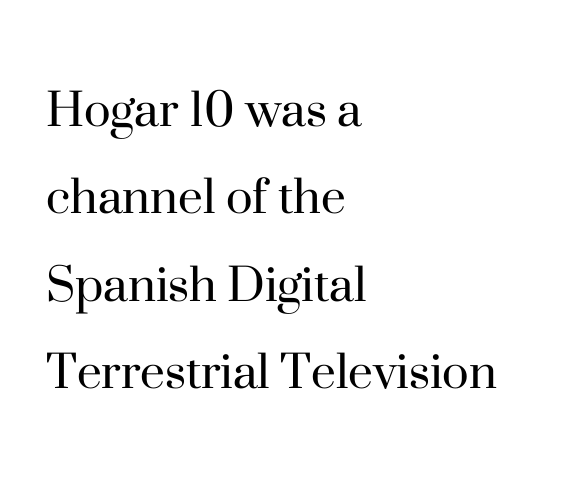
{"serif": "yes", "italic": "no", "bold": "no", "weight": "regular", "width": "normal", "stroke_contrast": "high", "x_height": "small", "monospaced": "no", "underline": "no", "align": "left", "line_spacing": "normal", "line_spacing_ratio": 1.56, "letter_spacing": "normal", "letter_spacing_em": 0.0, "glyph_px": 56}
